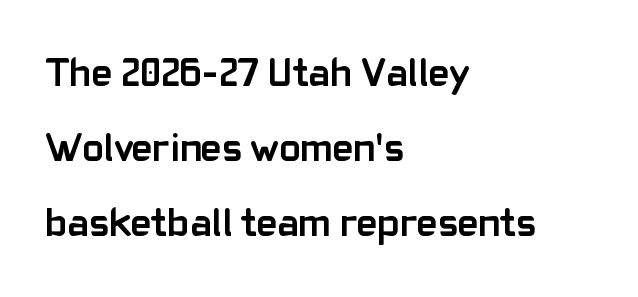
{"serif": "no", "italic": "no", "bold": "yes", "weight": "semibold", "width": "normal", "stroke_contrast": "low", "x_height": "medium", "monospaced": "no", "underline": "no", "align": "left", "line_spacing_ratio": 1.88, "letter_spacing": "normal", "letter_spacing_em": 0.0, "glyph_px": 40}
